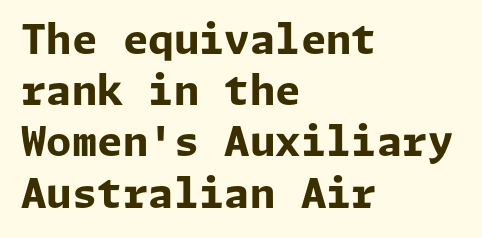
Q: Is the text bold? A: Yes.
Q: Is the text italic (slanted)? A: No, it is upright.
Q: Is the typeface a serif or a sans-serif typeface? A: Sans-serif.
Q: Is the text underlined? A: No.
Q: How is the paragraph aligned? A: Left-aligned.
Q: Is the spacing between letters normal or unusually wide? A: Normal.
Q: Is the spacing between lines tight, normal or loose? A: Normal.
Q: Width (condensed, normal, or wide)? A: Normal.
Q: Stroke contrast? A: Low.
Q: x-height? A: Medium.
